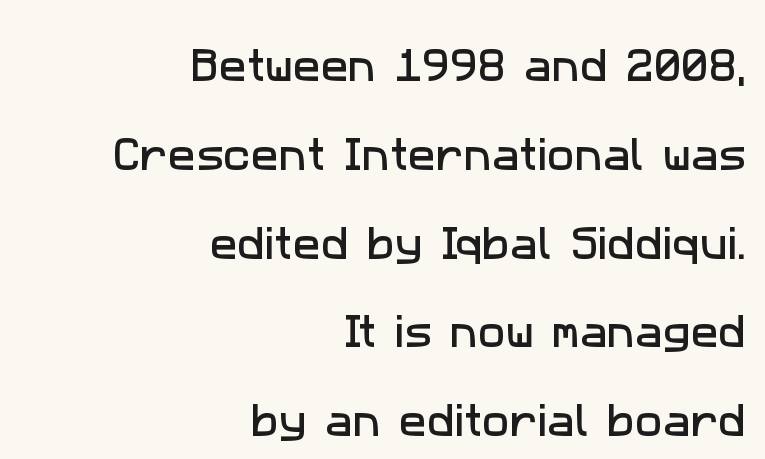
The image shows 37 px sans-serif type; set right-aligned, loose line spacing (2.4x), normal letter spacing, not underlined; low stroke contrast and a medium x-height.
